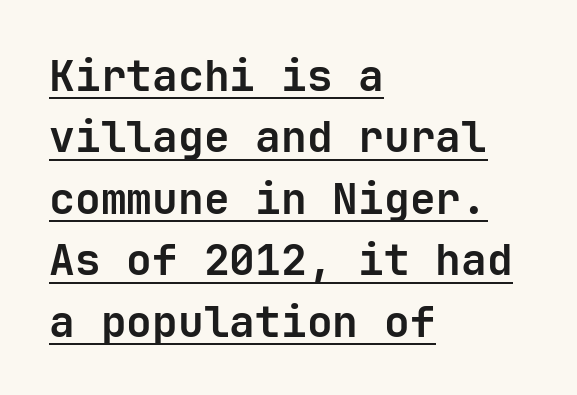
The image shows 43 px semibold sans-serif type, upright; set left-aligned, normal line spacing (1.43x), normal letter spacing, underlined; low stroke contrast and a medium x-height.
